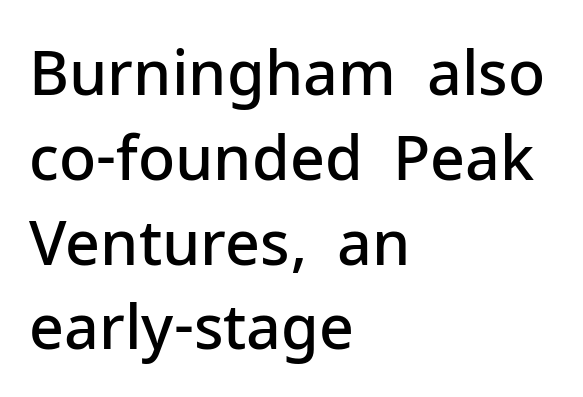
The image shows 61 px semibold sans-serif type, upright; set left-aligned, normal line spacing (1.39x), normal letter spacing, not underlined; low stroke contrast and a medium x-height.
